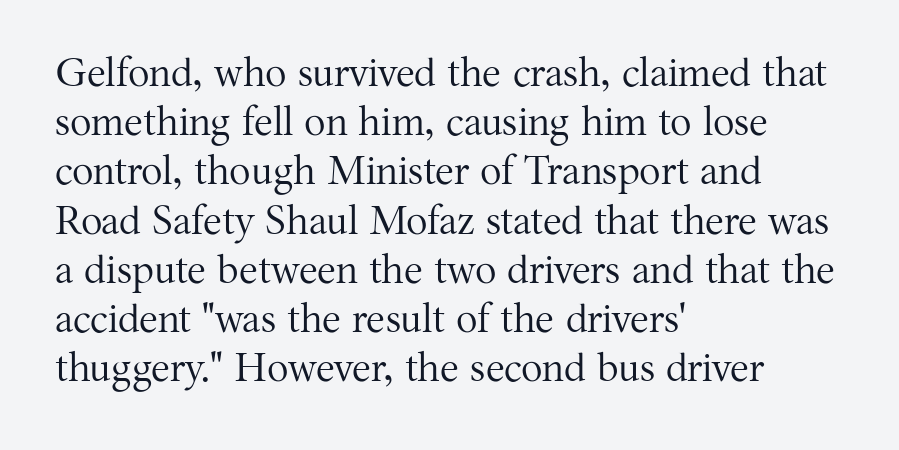
The image shows 40 px regular-weight serif type, upright; set left-aligned, line spacing 1.23x, normal letter spacing, not underlined; medium stroke contrast and a medium x-height.
